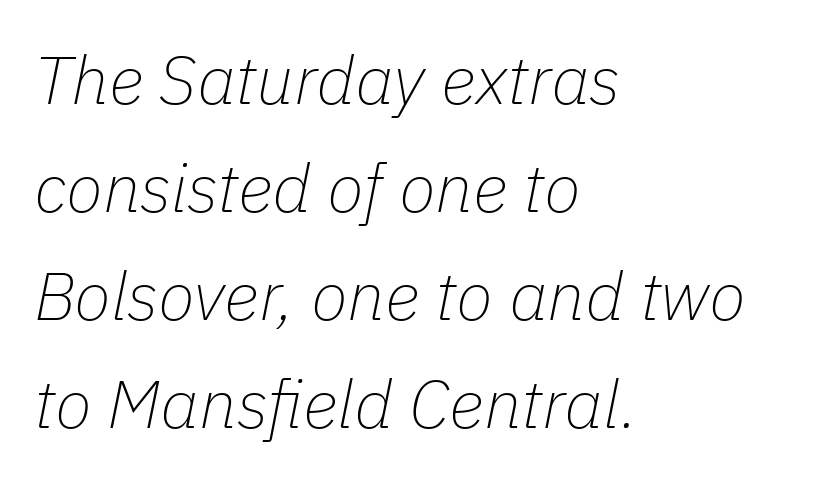
The lines are quadded left. Plain, unruled lines of type. This sample has the flowing, uneven cadence of proportional lettering. The face used here is rendered with its standard letterfit. In terms of posture, this sample is oblique.
